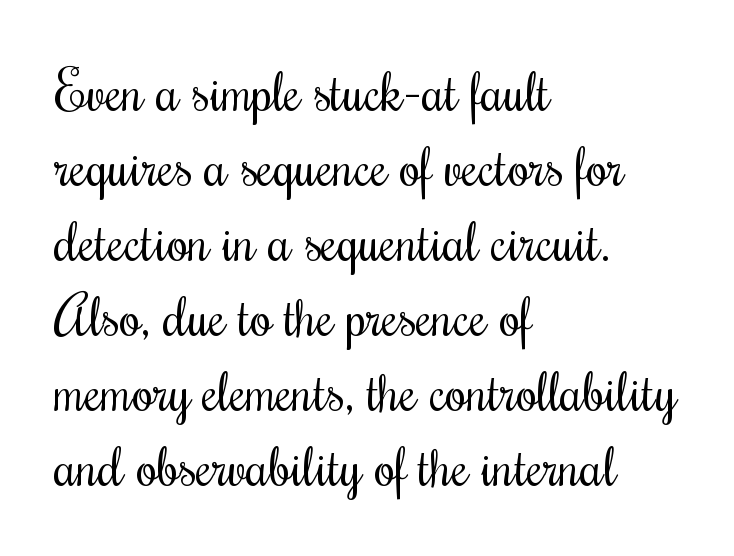
Q: Is the text bold? A: No.
Q: Is the text italic (slanted)? A: Yes.
Q: Is the typeface a serif or a sans-serif typeface? A: Serif.
Q: Is the text underlined? A: No.
Q: How is the paragraph aligned? A: Left-aligned.
Q: Is the spacing between letters normal or unusually wide? A: Normal.
Q: Is the spacing between lines tight, normal or loose? A: Normal.
Q: Width (condensed, normal, or wide)? A: Condensed.
Q: Stroke contrast? A: Medium.
Q: x-height? A: Small.
Q: Monospaced? A: No.
